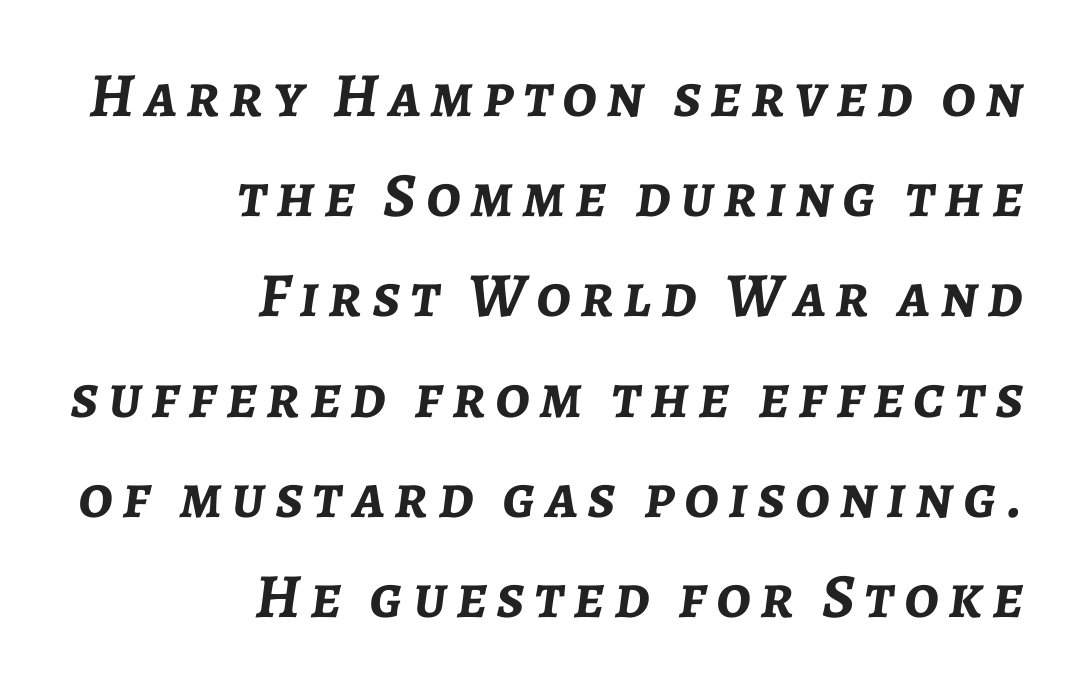
Q: Is the text bold? A: Yes.
Q: Is the text italic (slanted)? A: Yes, it leans right by about 7 degrees.
Q: Is the text underlined? A: No.
Q: How is the paragraph aligned? A: Right-aligned.
Q: Is the spacing between lines tight, normal or loose? A: Normal.
Q: Width (condensed, normal, or wide)? A: Normal.
Q: Stroke contrast? A: Low.
Q: x-height? A: Medium.
Q: Monospaced? A: No.
